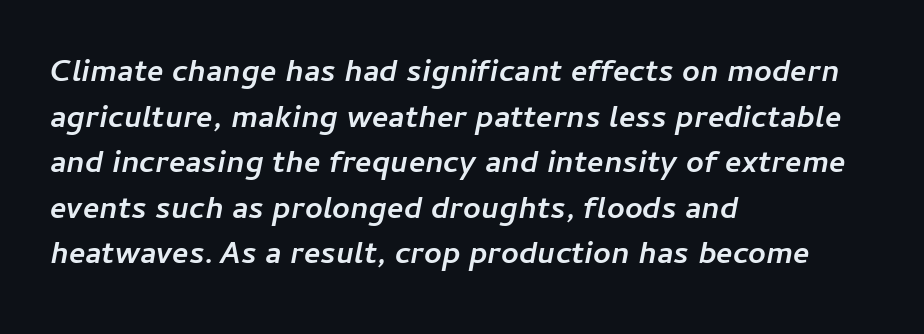
The gap between lines stays unmarked. Is the type bold? Yes — the strokes are clearly thick and heavy. The rows are spaced the way most documents space them. A typesetter would call this proportional, since set widths differ per character.
